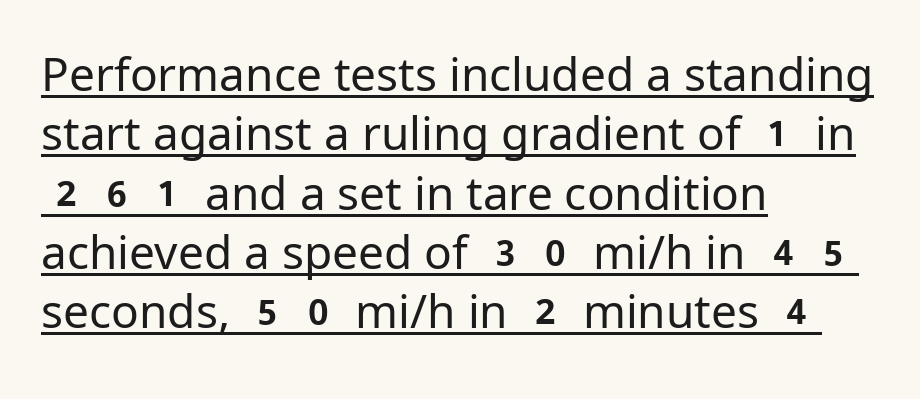
These lines are composed in type without serifs. A normal amount of white space separates one row of letters from the next. These lines were composed using upright roman letters. Each line of the rendering has a horizontal stroke beneath the glyphs.
